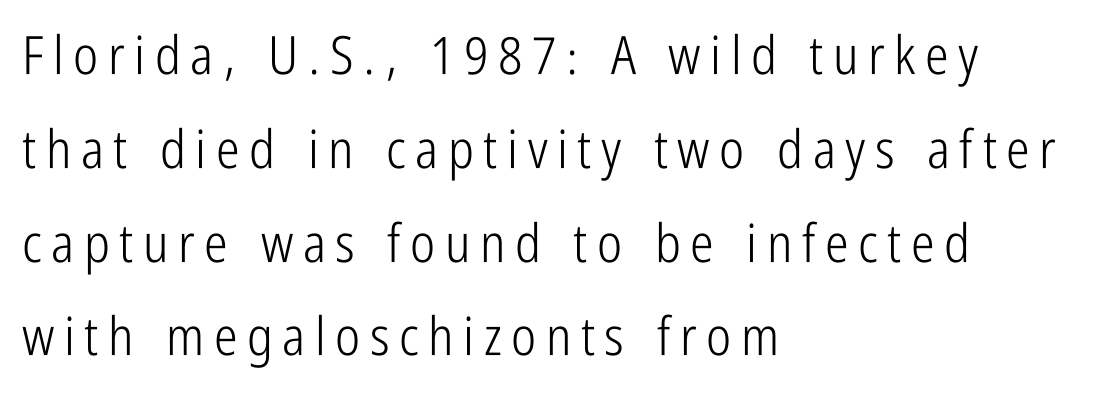
Caption: face not bold, strokes unweighted. Each row of text sits above clean, open space. Regarding serifs, this sample does without them. The axis of the letterforms is exactly vertical.
